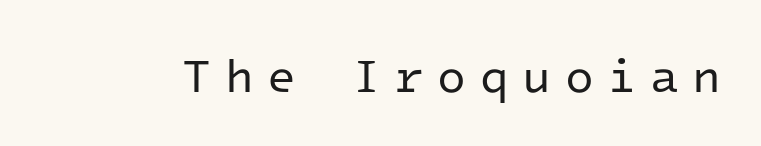
Q: Is the text bold? A: No.
Q: Is the text italic (slanted)? A: No, it is upright.
Q: Is the typeface a serif or a sans-serif typeface? A: Sans-serif.
Q: Is the text underlined? A: No.
Q: Is the spacing between letters normal or unusually wide? A: Unusually wide.
Q: Width (condensed, normal, or wide)? A: Normal.
Q: Stroke contrast? A: Low.
Q: x-height? A: Medium.
Q: Monospaced? A: Yes.
